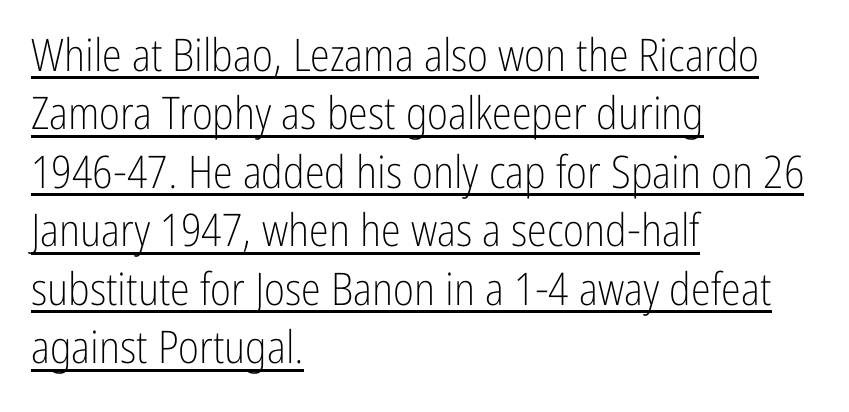
A continuous stroke trails under the words, as in a hyperlink. The face used here is proportionally spaced, like ordinary book or web type. Layout note: lines flush left. Ink coverage per letter is moderate at most.
